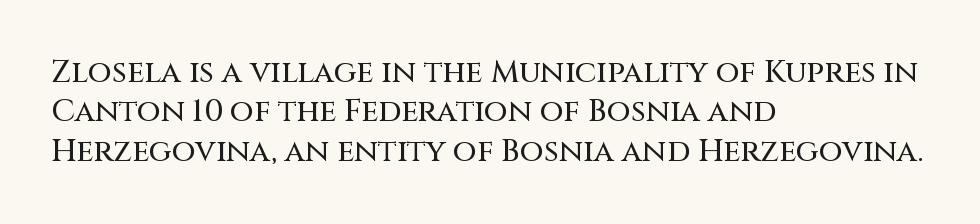
Words float on clear page, feet unadorned. The face used here is proportionally spaced, like ordinary book or web type. This rendering employs a face without finishing strokes, i.e., a sans-serif. Style check: upright.
